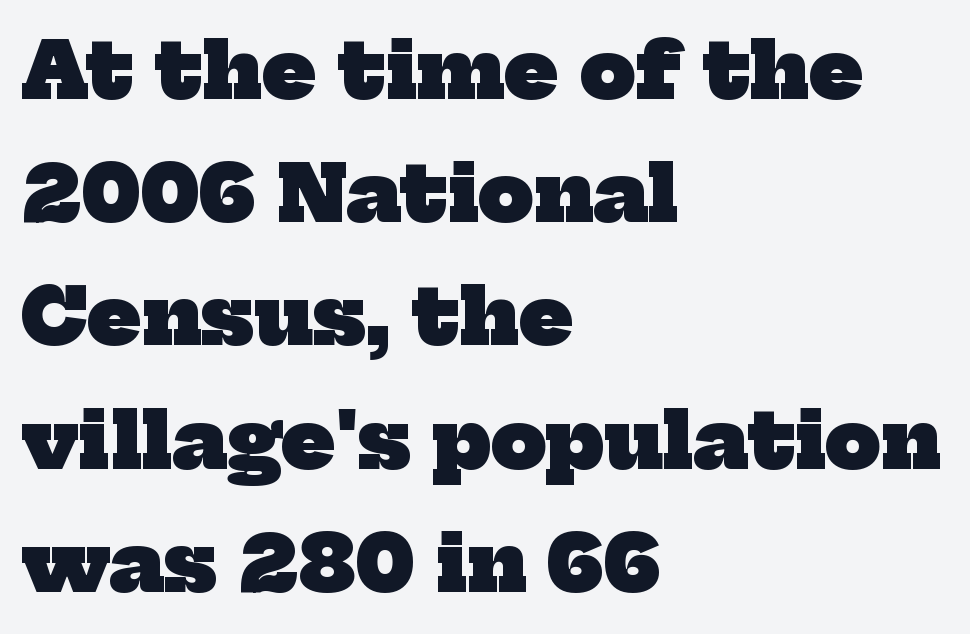
Q: Is the text bold? A: Yes.
Q: Is the typeface a serif or a sans-serif typeface? A: Serif.
Q: Is the text underlined? A: No.
Q: How is the paragraph aligned? A: Left-aligned.
Q: Is the spacing between letters normal or unusually wide? A: Normal.
Q: Is the spacing between lines tight, normal or loose? A: Normal.
Q: Width (condensed, normal, or wide)? A: Normal.
Q: Stroke contrast? A: Low.
Q: x-height? A: Medium.
Q: Monospaced? A: No.
